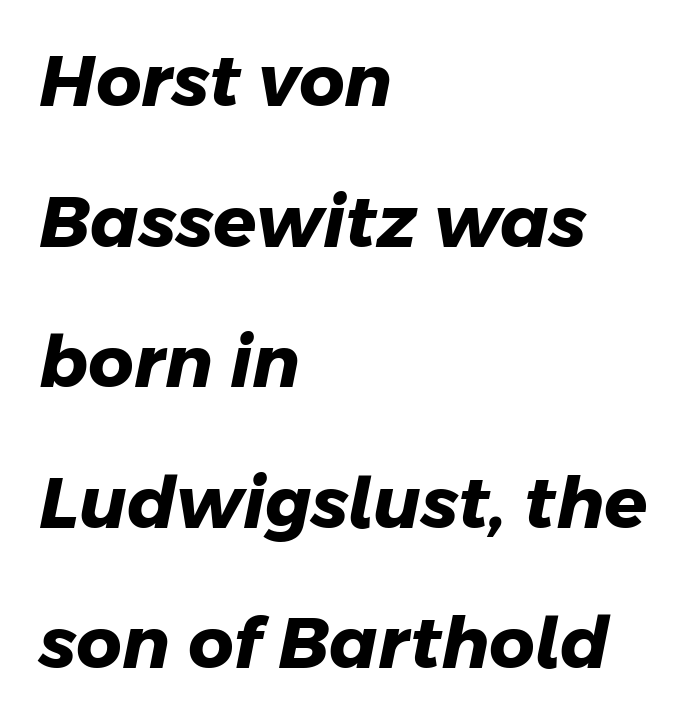
Q: Is the text bold? A: Yes.
Q: Is the typeface a serif or a sans-serif typeface? A: Sans-serif.
Q: Is the text underlined? A: No.
Q: How is the paragraph aligned? A: Left-aligned.
Q: Is the spacing between letters normal or unusually wide? A: Normal.
Q: Is the spacing between lines tight, normal or loose? A: Loose.
Q: Width (condensed, normal, or wide)? A: Normal.
Q: Stroke contrast? A: Low.
Q: x-height? A: Medium.
Q: Monospaced? A: No.
